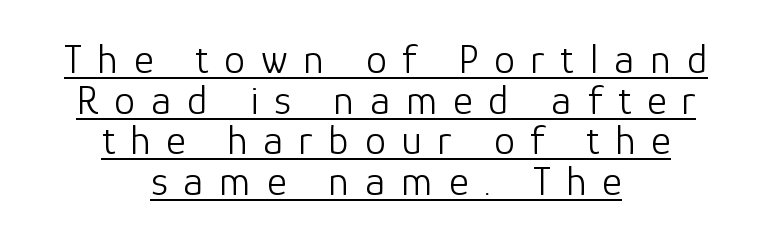
Q: Is the text bold? A: No.
Q: Is the text italic (slanted)? A: No, it is upright.
Q: Is the typeface a serif or a sans-serif typeface? A: Sans-serif.
Q: Is the text underlined? A: Yes.
Q: How is the paragraph aligned? A: Centered.
Q: Is the spacing between letters normal or unusually wide? A: Unusually wide.
Q: Is the spacing between lines tight, normal or loose? A: Tight.
Q: Width (condensed, normal, or wide)? A: Normal.
Q: Stroke contrast? A: Low.
Q: x-height? A: Medium.
Q: Monospaced? A: No.
